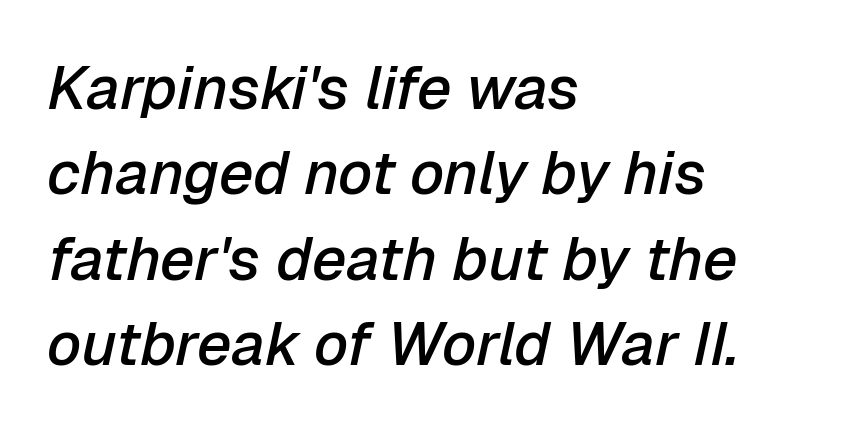
Q: Is the text bold? A: Semi-bold.
Q: Is the text italic (slanted)? A: Yes, it leans right by about 12 degrees.
Q: Is the text underlined? A: No.
Q: How is the paragraph aligned? A: Left-aligned.
Q: Is the spacing between letters normal or unusually wide? A: Normal.
Q: Is the spacing between lines tight, normal or loose? A: Normal.
Q: Width (condensed, normal, or wide)? A: Normal.
Q: Stroke contrast? A: Low.
Q: x-height? A: Medium.
Q: Monospaced? A: No.
